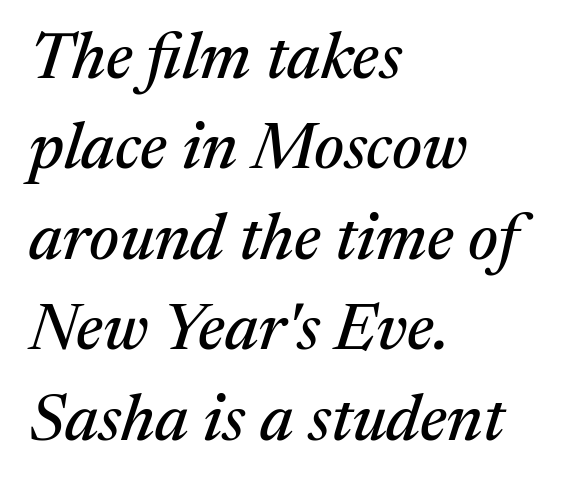
Check the space under the baseline: it is left empty. The text was rendered using a seriffed face with decorative stroke endings. Think of a printed novel: that variable character pitch is what you see here. Style check: oblique.
